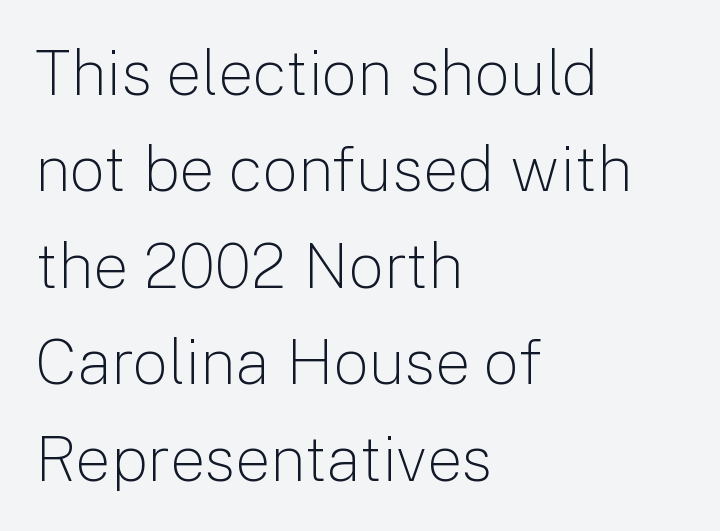
The image shows 63 px light sans-serif type, upright; set left-aligned, normal line spacing (1.53x), normal letter spacing, not underlined; low stroke contrast and a medium x-height.
